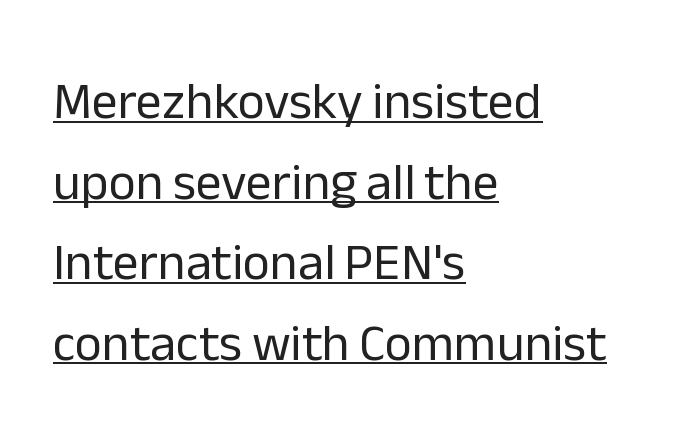
The image shows 52 px regular-weight sans-serif type, upright; set left-aligned, normal line spacing (1.55x), normal letter spacing, underlined; low stroke contrast and a medium x-height.
